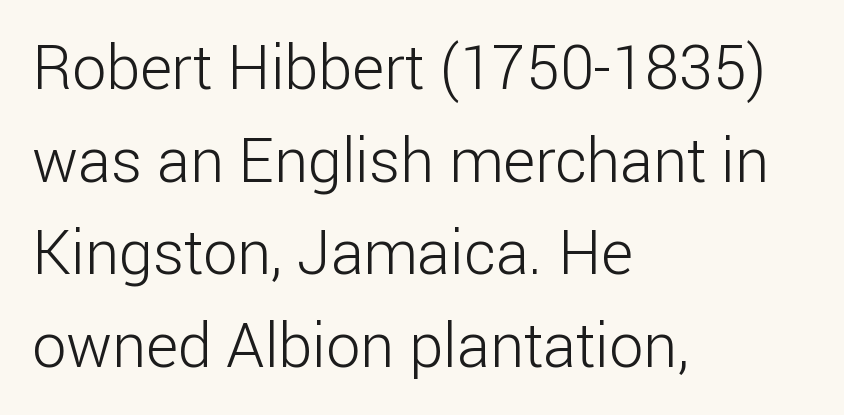
{"serif": "no", "italic": "no", "bold": "no", "weight": "light", "width": "normal", "stroke_contrast": "low", "x_height": "medium", "monospaced": "no", "underline": "no", "align": "left", "line_spacing": "normal", "line_spacing_ratio": 1.52, "letter_spacing": "normal", "letter_spacing_em": 0.0, "glyph_px": 61}
